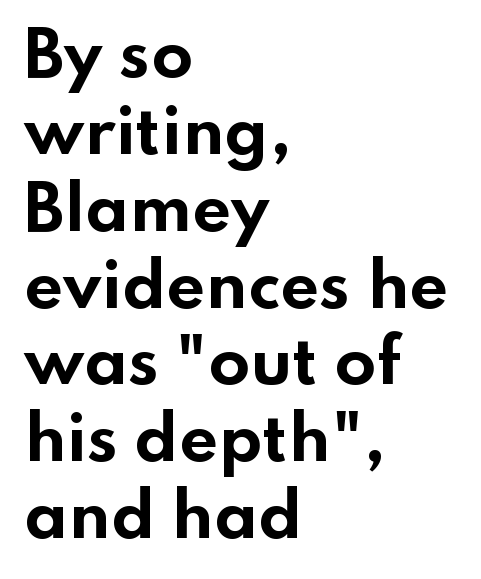
{"serif": "no", "italic": "no", "bold": "yes", "weight": "bold", "width": "wide", "stroke_contrast": "low", "x_height": "small", "monospaced": "no", "underline": "no", "align": "left", "line_spacing": "normal", "line_spacing_ratio": 1.26, "letter_spacing": "normal", "letter_spacing_em": 0.0, "glyph_px": 61}
